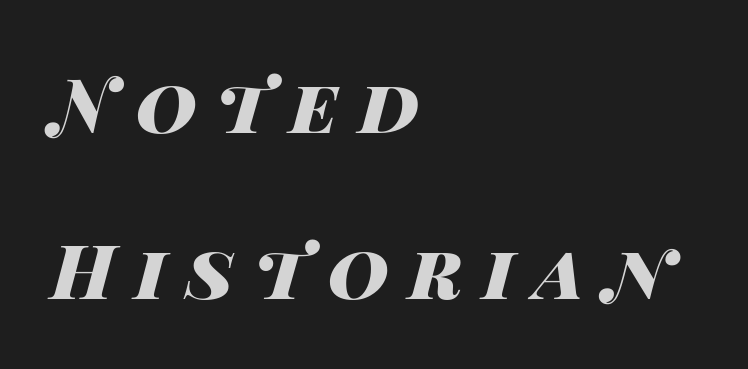
{"italic": "yes", "lean": "right", "slant_degrees": 14, "bold": "yes", "weight": "heavy", "width": "wide", "stroke_contrast": "high", "x_height": "large", "monospaced": "no", "underline": "no", "align": "left", "line_spacing": "loose", "line_spacing_ratio": 2.21, "letter_spacing": "wide", "letter_spacing_em": 0.27, "glyph_px": 75}
